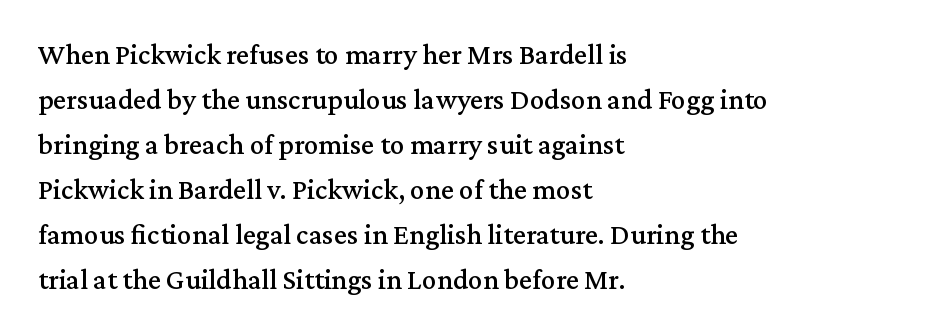
Q: Is the text italic (slanted)? A: No, it is upright.
Q: Is the typeface a serif or a sans-serif typeface? A: Serif.
Q: Is the text underlined? A: No.
Q: How is the paragraph aligned? A: Left-aligned.
Q: Is the spacing between letters normal or unusually wide? A: Normal.
Q: Is the spacing between lines tight, normal or loose? A: Normal.
Q: Width (condensed, normal, or wide)? A: Normal.
Q: Stroke contrast? A: Medium.
Q: x-height? A: Medium.
Q: Monospaced? A: No.
